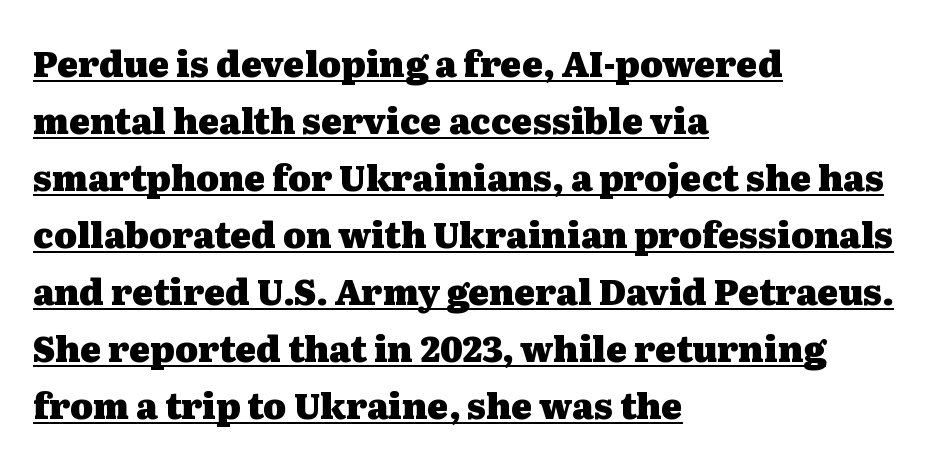
Q: Is the text bold? A: Yes.
Q: Is the text italic (slanted)? A: No, it is upright.
Q: Is the typeface a serif or a sans-serif typeface? A: Serif.
Q: Is the text underlined? A: Yes.
Q: How is the paragraph aligned? A: Left-aligned.
Q: Is the spacing between letters normal or unusually wide? A: Normal.
Q: Is the spacing between lines tight, normal or loose? A: Normal.
Q: Width (condensed, normal, or wide)? A: Wide.
Q: Stroke contrast? A: Medium.
Q: x-height? A: Medium.
Q: Monospaced? A: No.
